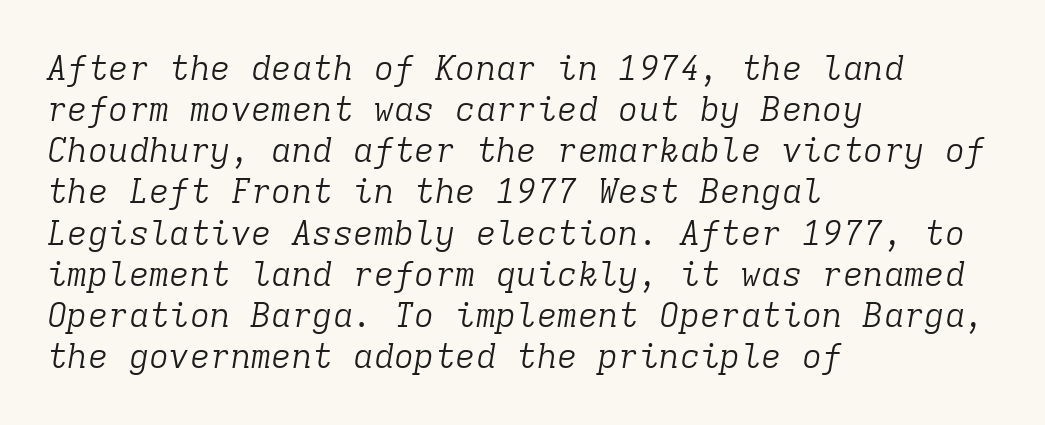
{"serif": "yes", "italic": "yes", "lean": "right", "slant_degrees": 9, "bold": "no", "weight": "light", "width": "normal", "stroke_contrast": "low", "x_height": "medium", "monospaced": "yes", "underline": "no", "align": "left", "line_spacing_ratio": 1.21, "letter_spacing": "normal", "letter_spacing_em": 0.0, "glyph_px": 34}
